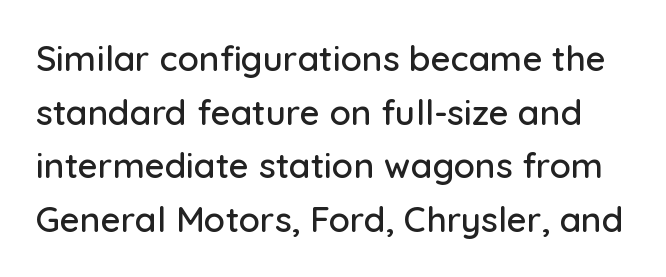
{"serif": "no", "italic": "no", "width": "normal", "stroke_contrast": "low", "x_height": "medium", "monospaced": "no", "underline": "no", "line_spacing": "normal", "line_spacing_ratio": 1.53, "letter_spacing": "normal", "letter_spacing_em": 0.0, "glyph_px": 35}
